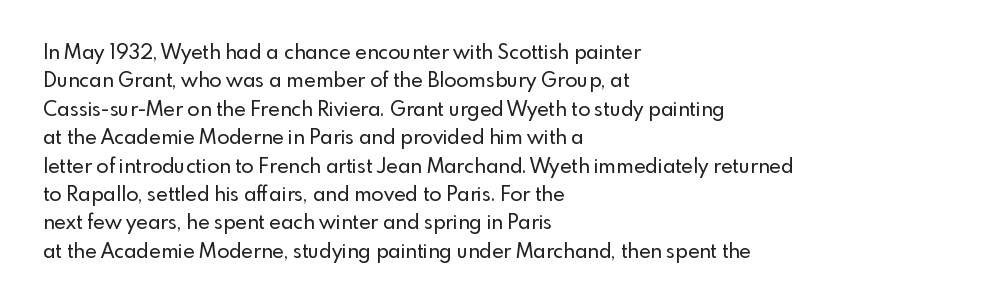
Reading down the block, your eye returns to a fixed left position each line. What stands out about the letter spacing? Nothing — it is the standard amount. The specimen reads as upright at a glance. The designer left line spacing at the default.
